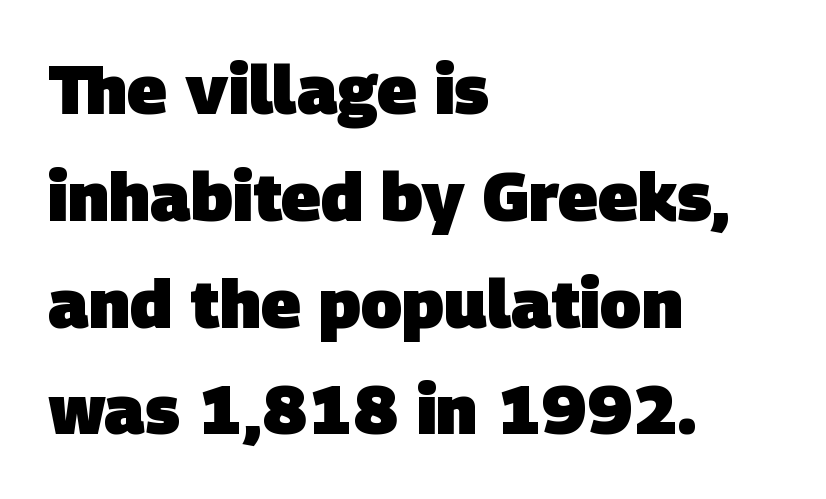
This is sans-serif lettering, the kind often seen on screens and signage. What's the leading like? Ordinary, nothing unusual. These words are printed bold, with thick strokes throughout. Default kerning and tracking; the words read as compact shapes.
